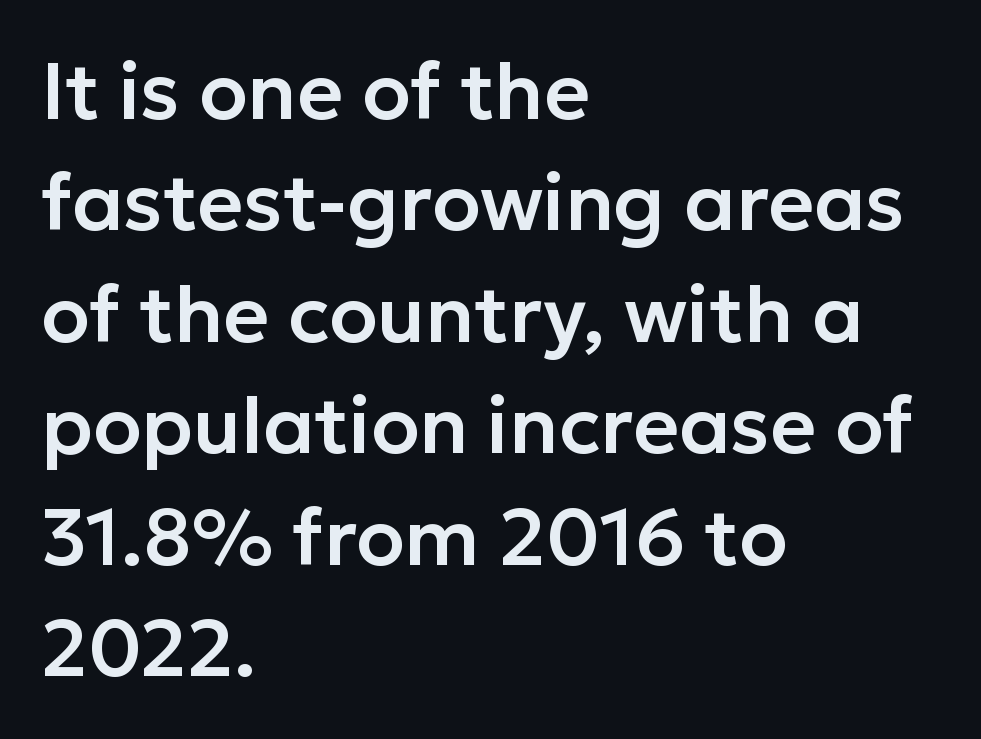
{"serif": "no", "italic": "no", "width": "normal", "stroke_contrast": "low", "x_height": "medium", "monospaced": "no", "underline": "no", "align": "left", "line_spacing": "normal", "line_spacing_ratio": 1.41, "letter_spacing": "normal", "letter_spacing_em": 0.0, "glyph_px": 79}
